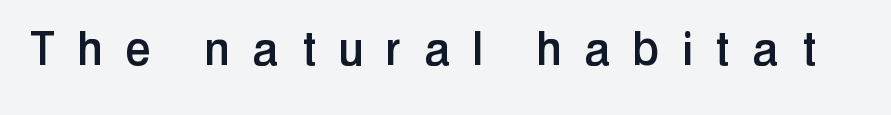
{"serif": "no", "italic": "no", "width": "condensed", "stroke_contrast": "low", "x_height": "medium", "monospaced": "no", "underline": "no", "letter_spacing": "wide", "letter_spacing_em": 0.44, "glyph_px": 56}
